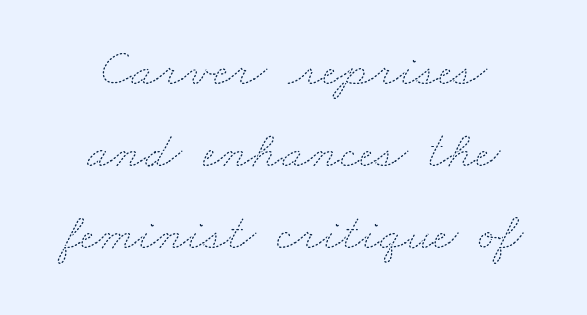
The image shows 53 px thin, wide type; set centered, normal line spacing (1.55x), normal letter spacing, not underlined; medium stroke contrast and a small x-height.
